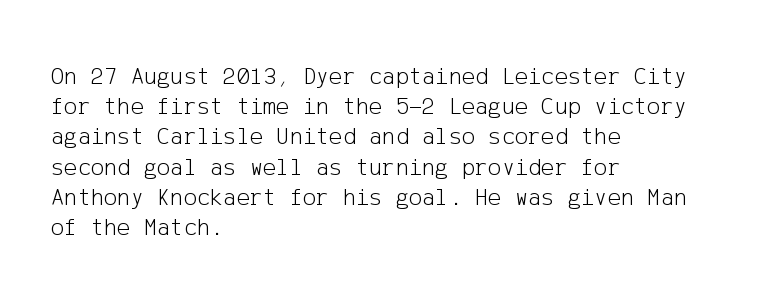
{"italic": "no", "bold": "no", "underline": "no", "align": "left", "line_spacing_ratio": 1.21, "letter_spacing": "normal", "letter_spacing_em": 0.0, "glyph_px": 25}
